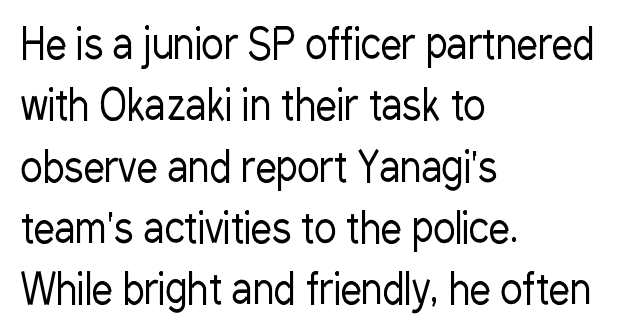
The horizontal fit of the characters is conventional and even. Is there any slant? The stems are plumb. Weight: in the light-to-regular range. Serif or sans? Sans — the stroke terminals are bare.
